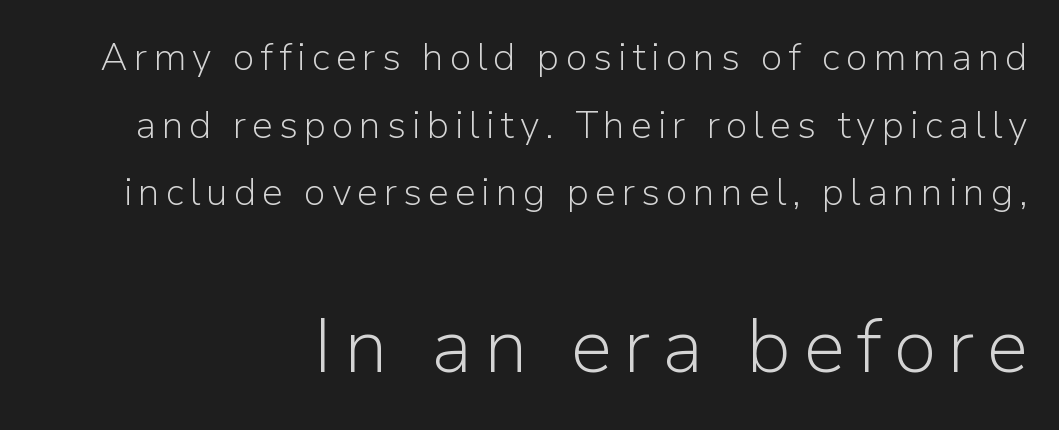
Q: Is the text bold? A: No.
Q: Is the text italic (slanted)? A: No, it is upright.
Q: Is the typeface a serif or a sans-serif typeface? A: Sans-serif.
Q: Is the text underlined? A: No.
Q: How is the paragraph aligned? A: Right-aligned.
Q: Which block of text is set in a larger size, the first (top) or the second (bottom)? A: The second (bottom) one.
Q: Width (condensed, normal, or wide)? A: Normal.
Q: Stroke contrast? A: Low.
Q: x-height? A: Medium.
Q: Monospaced? A: No.
